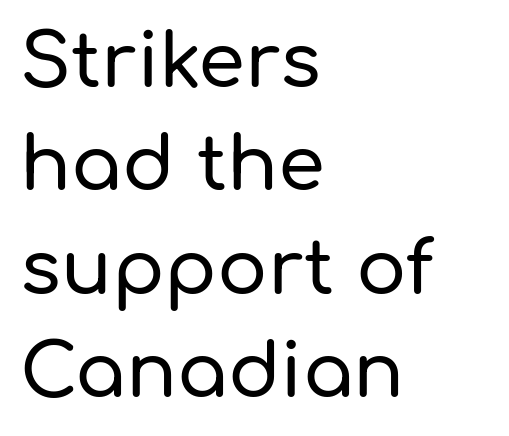
In terms of posture, this sample is upright. Any mark beneath the type? The region is blank. The font family rendered here belongs to the sans-serif group. A typesetter would call this leading conventional body-copy spacing. The rendering uses natural spacing where letterforms have individual widths.
